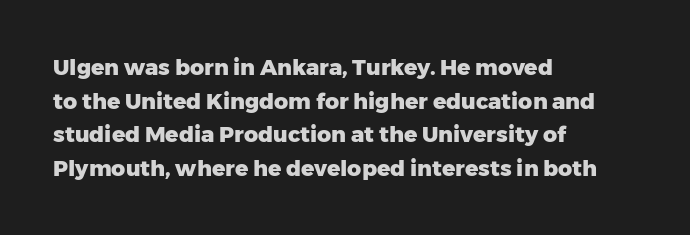
This sample is left-justified, so line endings fall wherever the words run out. Ascenders rise straight up at ninety degrees. Notice how descenders clear the ascenders below comfortably — that's standard leading. Is the type bold? Yes — the strokes are clearly thick and heavy.
